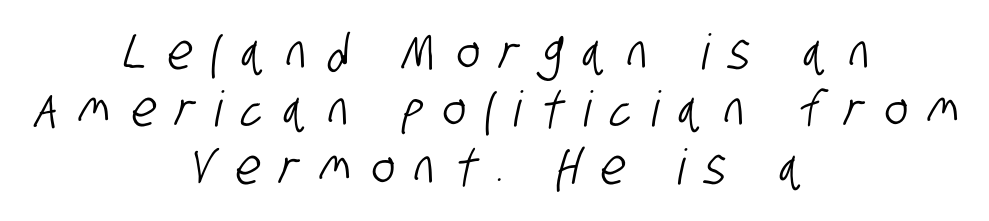
Q: Is the typeface a serif or a sans-serif typeface? A: Sans-serif.
Q: Is the text underlined? A: No.
Q: How is the paragraph aligned? A: Centered.
Q: Is the spacing between letters normal or unusually wide? A: Unusually wide.
Q: Width (condensed, normal, or wide)? A: Condensed.
Q: Stroke contrast? A: Low.
Q: x-height? A: Large.
Q: Monospaced? A: No.
